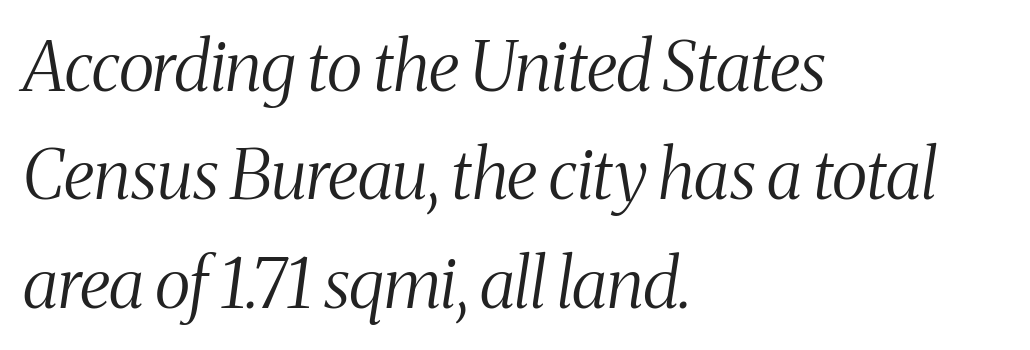
The image shows 69 px light, condensed serif type, italic (leaning right); set left-aligned, normal line spacing (1.57x), normal letter spacing, not underlined; medium stroke contrast and a medium x-height.
